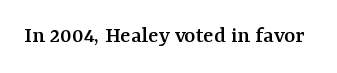
The image shows 24 px text type, upright; set normal letter spacing, not underlined.
